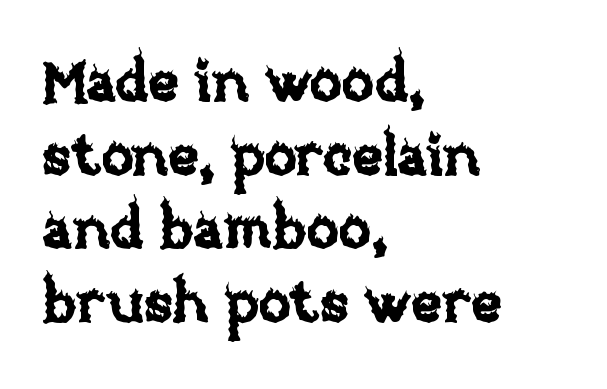
Style check: upright. Is there much room between lines? A standard amount, neither cramped nor airy. One-word summary of the alignment: left. The gap between lines stays unmarked.
